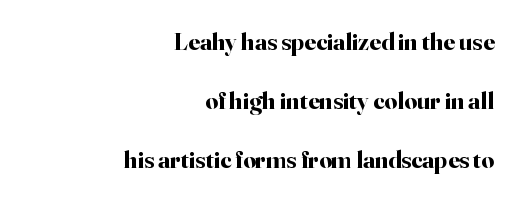
{"italic": "no", "bold": "yes", "underline": "no", "align": "right", "line_spacing": "loose", "line_spacing_ratio": 2.36, "letter_spacing": "normal", "letter_spacing_em": 0.0, "glyph_px": 25}
